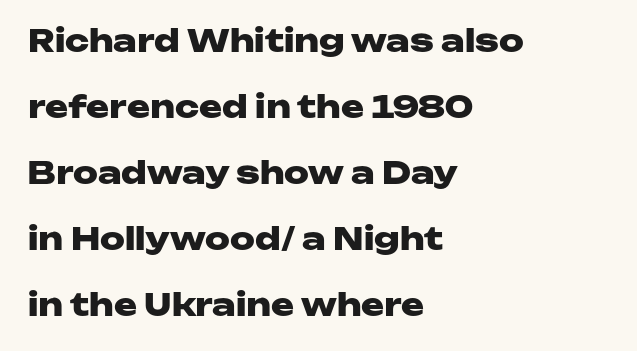
{"serif": "no", "italic": "no", "bold": "yes", "weight": "heavy", "width": "wide", "stroke_contrast": "low", "x_height": "medium", "monospaced": "no", "underline": "no", "align": "left", "line_spacing": "loose", "line_spacing_ratio": 2.13, "letter_spacing": "normal", "letter_spacing_em": 0.0, "glyph_px": 31}
